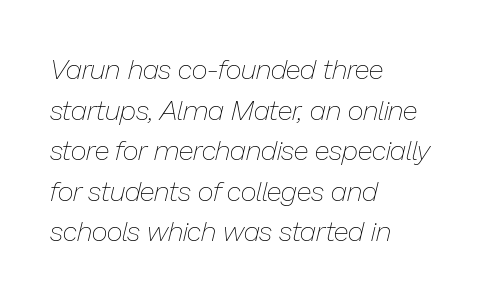
{"italic": "yes", "lean": "right", "slant_degrees": 13, "bold": "no", "weight": "thin", "width": "normal", "stroke_contrast": "low", "x_height": "medium", "monospaced": "no", "underline": "no", "align": "left", "line_spacing": "normal", "line_spacing_ratio": 1.45, "letter_spacing": "normal", "letter_spacing_em": 0.0, "glyph_px": 28}
